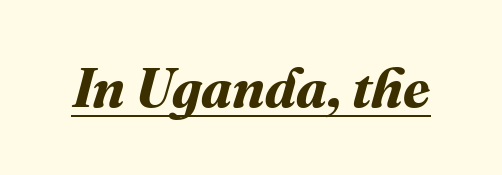
The image shows 55 px bold type; set normal letter spacing, underlined; medium stroke contrast and a medium x-height.
